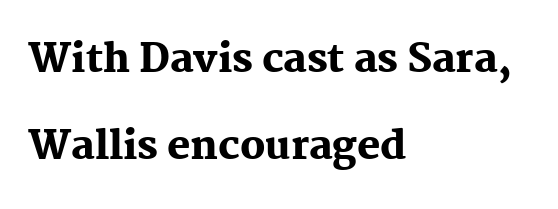
The image shows 39 px heavy serif type, upright; set left-aligned, loose line spacing (2.23x), normal letter spacing, not underlined; medium stroke contrast and a medium x-height.
